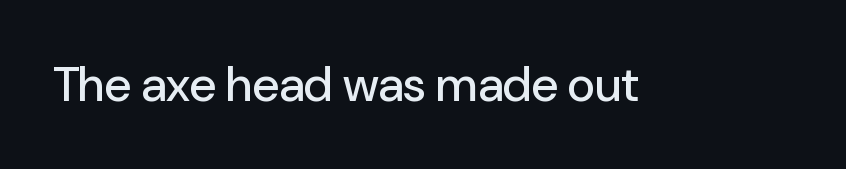
Inter-character spacing is left at the font's built-in metrics. The typography opts for an upright posture over an oblique one. Underline: absent. What kind of face is this? One without serifs — a sans. You could not count columns in this text — the font is proportionally spaced.
